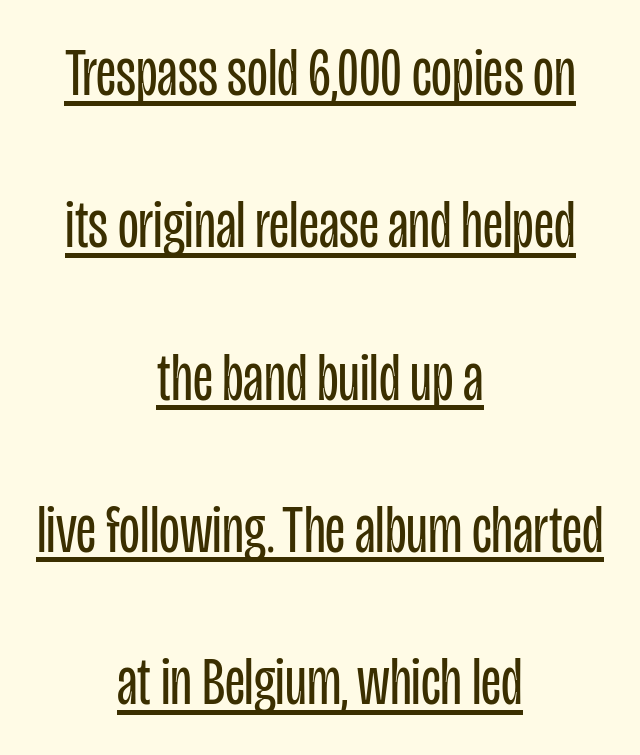
Has an underline been added? It has. A typesetter would call this proportional, since set widths differ per character. Notice the wide empty band between every row — that's loose leading. The letterforms sit shoulder to shoulder at normal distance.
